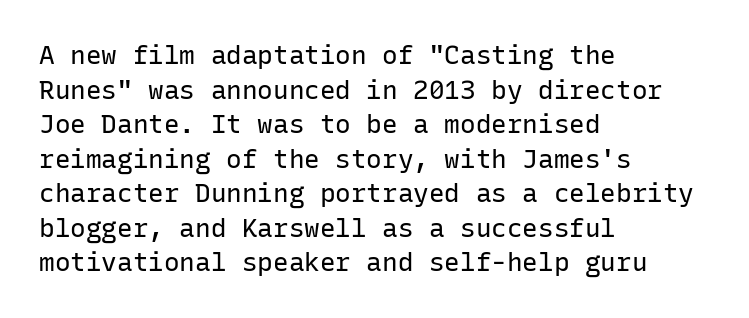
Q: Is the text bold? A: No.
Q: Is the text italic (slanted)? A: No, it is upright.
Q: Is the text underlined? A: No.
Q: How is the paragraph aligned? A: Left-aligned.
Q: Is the spacing between letters normal or unusually wide? A: Normal.
Q: Is the spacing between lines tight, normal or loose? A: Normal.
